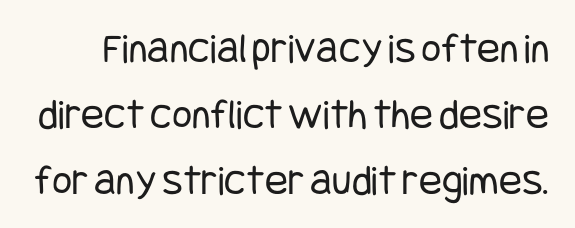
{"serif": "no", "italic": "no", "bold": "no", "weight": "regular", "width": "condensed", "stroke_contrast": "low", "x_height": "large", "underline": "no", "line_spacing": "normal", "line_spacing_ratio": 1.53, "letter_spacing": "normal", "letter_spacing_em": 0.0, "glyph_px": 43}
